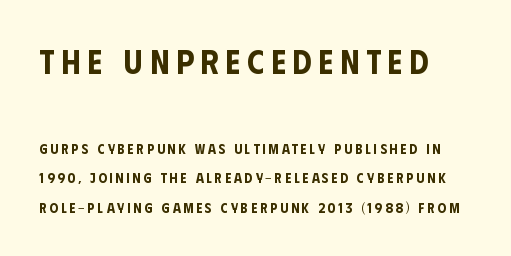
Q: Is the text italic (slanted)? A: No, it is upright.
Q: Is the typeface a serif or a sans-serif typeface? A: Sans-serif.
Q: Is the text underlined? A: No.
Q: How is the paragraph aligned? A: Left-aligned.
Q: Is the spacing between letters normal or unusually wide? A: Unusually wide.
Q: Is the spacing between lines tight, normal or loose? A: Loose.
Q: Which block of text is set in a larger size, the first (top) or the second (bottom)? A: The first (top) one.
Q: Width (condensed, normal, or wide)? A: Condensed.
Q: Stroke contrast? A: Low.
Q: x-height? A: Large.
Q: Monospaced? A: No.
